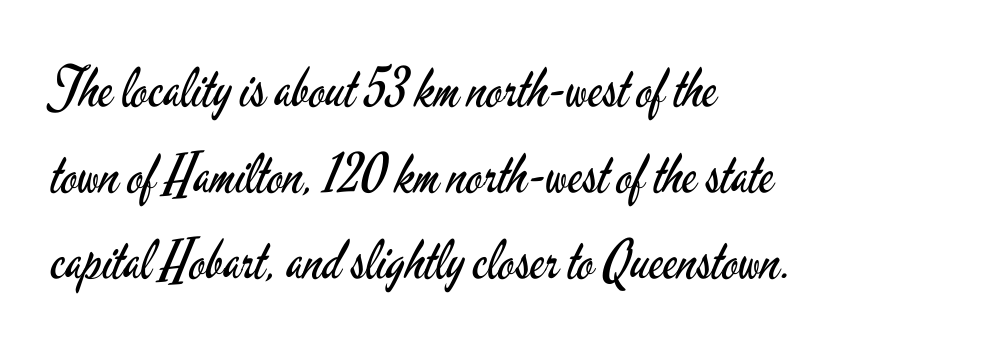
{"serif": "no", "bold": "no", "weight": "regular", "width": "condensed", "stroke_contrast": "low", "x_height": "small", "monospaced": "no", "underline": "no", "align": "left", "line_spacing": "normal", "line_spacing_ratio": 1.59, "letter_spacing": "normal", "letter_spacing_em": 0.0, "glyph_px": 54}
